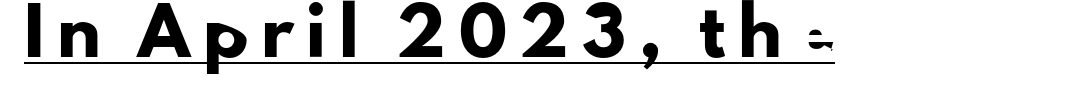
The image shows 44 px sans-serif type, upright; set unusually wide letter spacing (+0.29 em), underlined; low stroke contrast and a small x-height.
